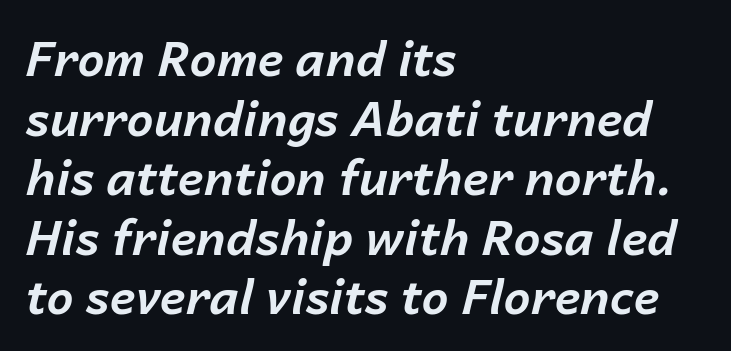
The ragged edge is on the right, which tells us the setting is flush left. Characters follow at the spacing the type designer built in. Any mark beneath the type? The region is blank. A typesetter would call this proportional, since set widths differ per character. Every character sits at an angle, as italics do.
